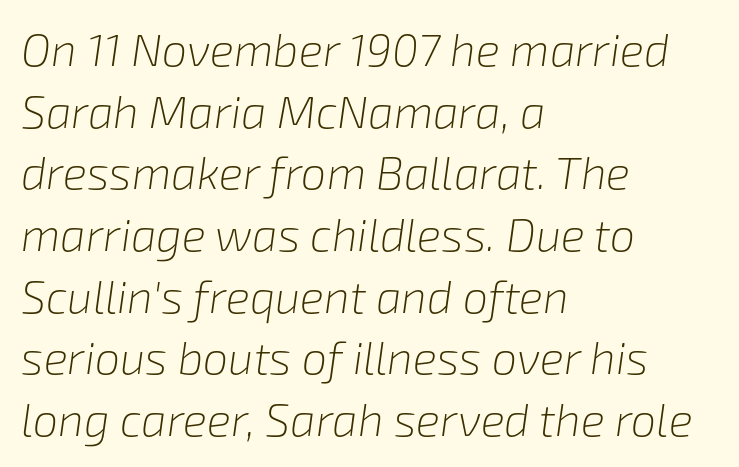
The image shows 45 px light type, italic (leaning right); set left-aligned, normal line spacing (1.37x), normal letter spacing, not underlined; low stroke contrast and a medium x-height.
